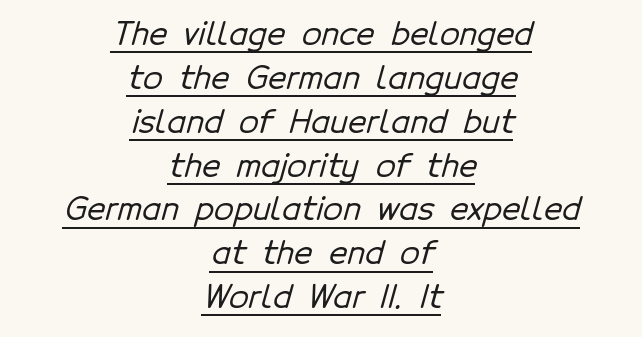
The image shows 32 px sans-serif type; set centered, normal line spacing (1.37x), normal letter spacing, underlined; low stroke contrast and a medium x-height.
